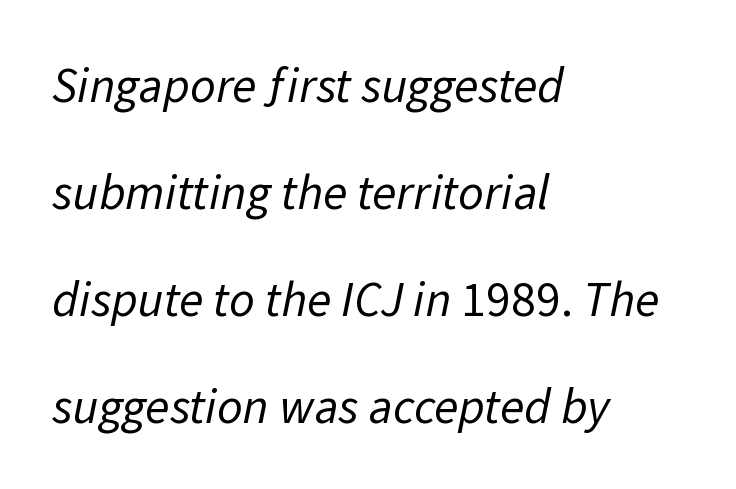
{"serif": "no", "bold": "no", "weight": "regular", "width": "normal", "stroke_contrast": "low", "x_height": "medium", "monospaced": "no", "underline": "no", "align": "left", "line_spacing": "loose", "line_spacing_ratio": 2.14, "letter_spacing": "normal", "letter_spacing_em": 0.0, "glyph_px": 50}
